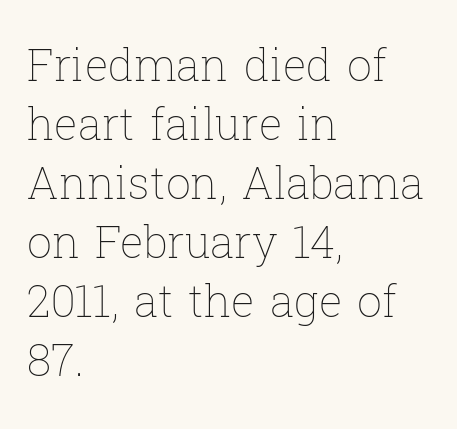
{"italic": "no", "bold": "no", "weight": "thin", "width": "normal", "stroke_contrast": "low", "x_height": "medium", "monospaced": "no", "underline": "no", "align": "left", "line_spacing": "normal", "line_spacing_ratio": 1.34, "letter_spacing": "normal", "letter_spacing_em": 0.0, "glyph_px": 44}
